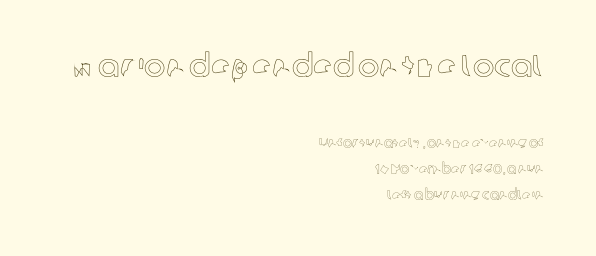
Short and long lines alike share a common ending point at right. Vertical strokes here are truly vertical. Glance below the letters and you will spot only blank space. Reading top to bottom, the characters get smaller at the block break. Do the characters align in a grid? No, the font is proportional. This sample uses plain, unmodified letter spacing.
